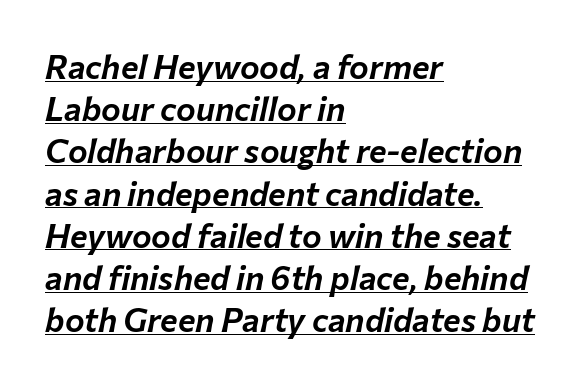
{"italic": "yes", "lean": "right", "slant_degrees": 12, "width": "normal", "stroke_contrast": "low", "x_height": "medium", "monospaced": "no", "underline": "yes", "align": "left", "line_spacing": "normal", "line_spacing_ratio": 1.28, "letter_spacing": "normal", "letter_spacing_em": 0.0, "glyph_px": 33}
